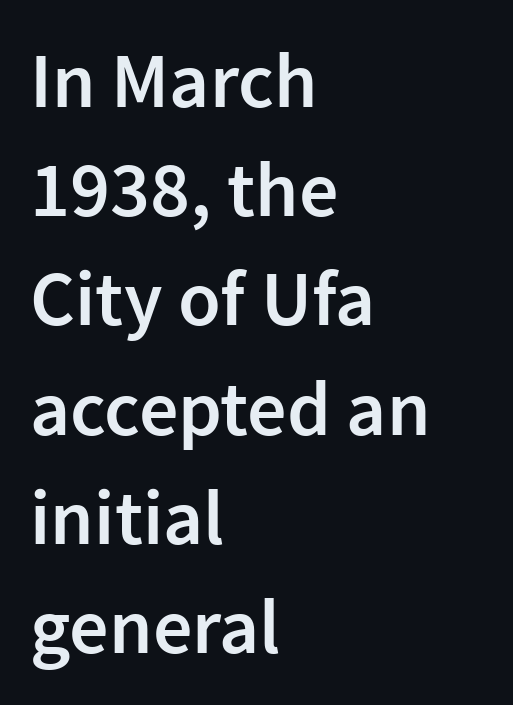
The image shows 78 px semibold sans-serif type, upright; set left-aligned, normal line spacing (1.4x), normal letter spacing, not underlined; low stroke contrast and a medium x-height.
